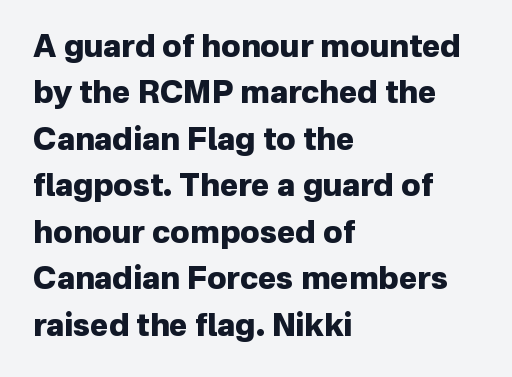
Q: Is the text bold? A: Yes.
Q: Is the text italic (slanted)? A: No, it is upright.
Q: Is the typeface a serif or a sans-serif typeface? A: Sans-serif.
Q: Is the text underlined? A: No.
Q: How is the paragraph aligned? A: Left-aligned.
Q: Is the spacing between letters normal or unusually wide? A: Normal.
Q: Is the spacing between lines tight, normal or loose? A: Normal.
Q: Width (condensed, normal, or wide)? A: Normal.
Q: Stroke contrast? A: Low.
Q: x-height? A: Medium.
Q: Monospaced? A: No.
